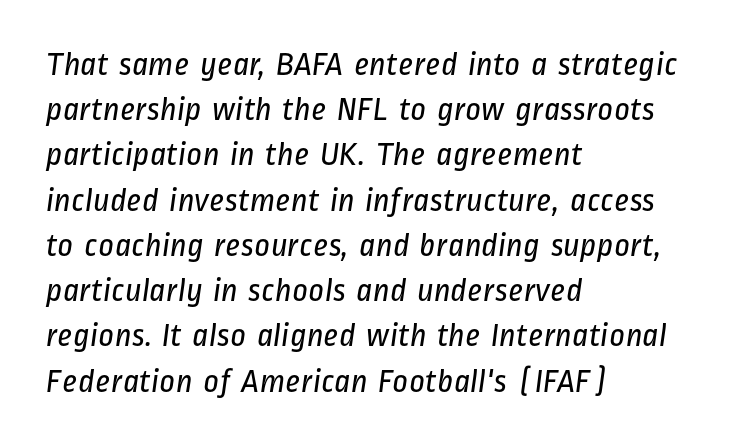
These lines are set flush left with a ragged right edge. The leading is moderate, giving the passage an even texture. Note the varied advance widths — an 'i' is clearly narrower than an 'm'. These glyphs show unthickened strokes, regular width or finer. Short note: letters normally spaced. Serifs: no, the terminals of the letterforms are clean.
